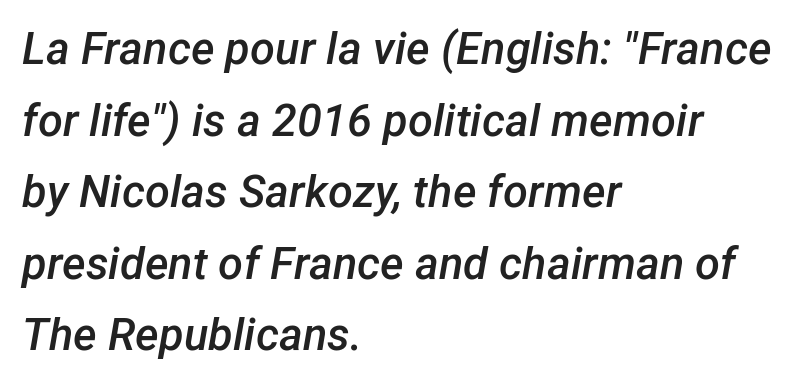
{"italic": "yes", "lean": "right", "slant_degrees": 12, "bold": "semi", "weight": "semibold", "width": "normal", "stroke_contrast": "low", "x_height": "medium", "monospaced": "no", "underline": "no", "align": "left", "line_spacing": "normal", "line_spacing_ratio": 1.59, "letter_spacing": "normal", "letter_spacing_em": 0.0, "glyph_px": 45}
